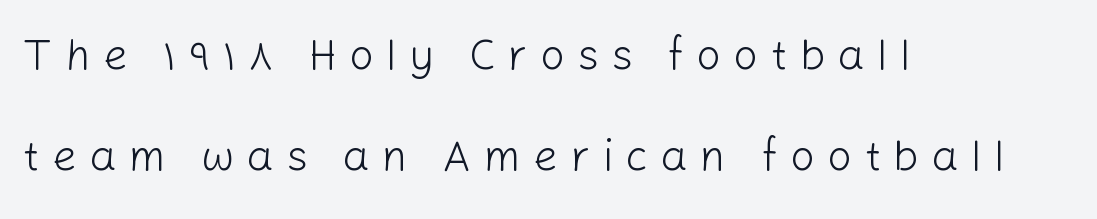
Q: Is the text bold? A: No.
Q: Is the text italic (slanted)? A: No, it is upright.
Q: Is the typeface a serif or a sans-serif typeface? A: Sans-serif.
Q: Is the text underlined? A: No.
Q: How is the paragraph aligned? A: Left-aligned.
Q: Is the spacing between letters normal or unusually wide? A: Unusually wide.
Q: Is the spacing between lines tight, normal or loose? A: Loose.
Q: Width (condensed, normal, or wide)? A: Normal.
Q: Stroke contrast? A: Low.
Q: x-height? A: Medium.
Q: Monospaced? A: No.
